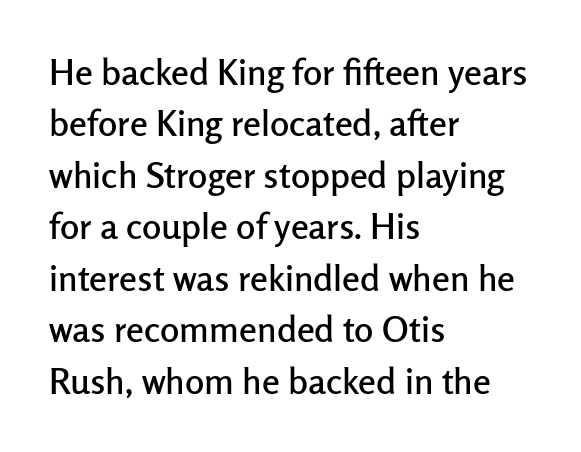
{"serif": "no", "italic": "no", "width": "normal", "stroke_contrast": "low", "x_height": "medium", "monospaced": "no", "underline": "no", "align": "left", "line_spacing": "normal", "line_spacing_ratio": 1.43, "letter_spacing": "normal", "letter_spacing_em": 0.0, "glyph_px": 36}
